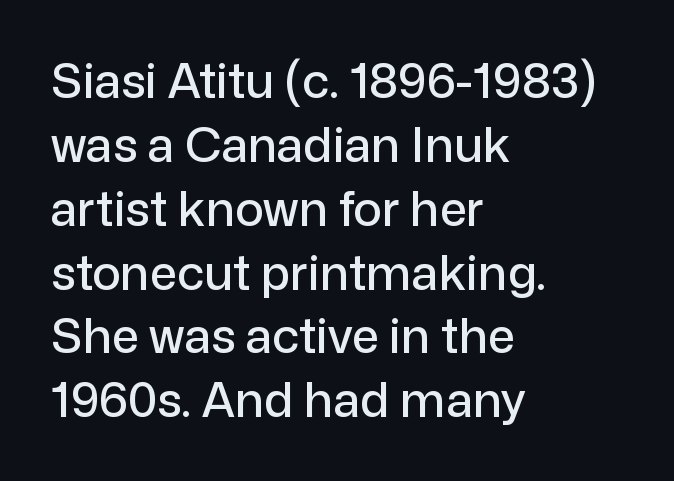
{"serif": "no", "italic": "no", "width": "normal", "stroke_contrast": "low", "x_height": "medium", "monospaced": "no", "underline": "no", "align": "left", "line_spacing": "normal", "line_spacing_ratio": 1.33, "letter_spacing": "normal", "letter_spacing_em": 0.0, "glyph_px": 48}
